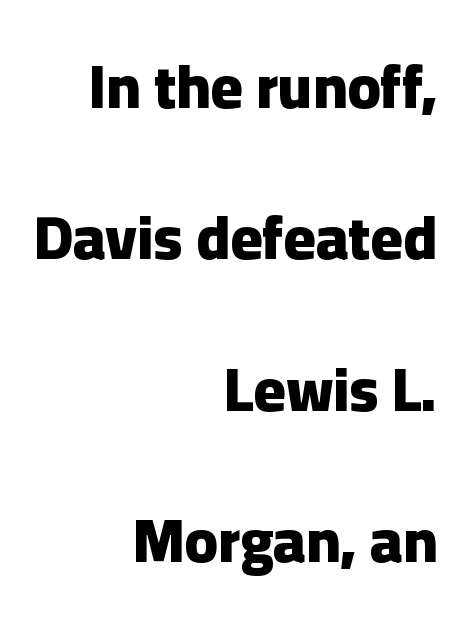
The image shows 61 px heavy sans-serif type, upright; set right-aligned, loose line spacing (2.48x), normal letter spacing, not underlined; low stroke contrast and a medium x-height.
